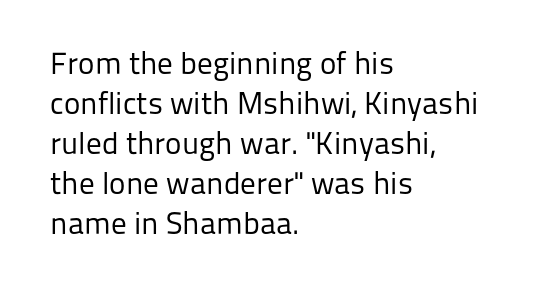
The image shows 31 px regular-weight sans-serif type, upright; set left-aligned, normal line spacing (1.29x), normal letter spacing, not underlined; low stroke contrast and a medium x-height.
